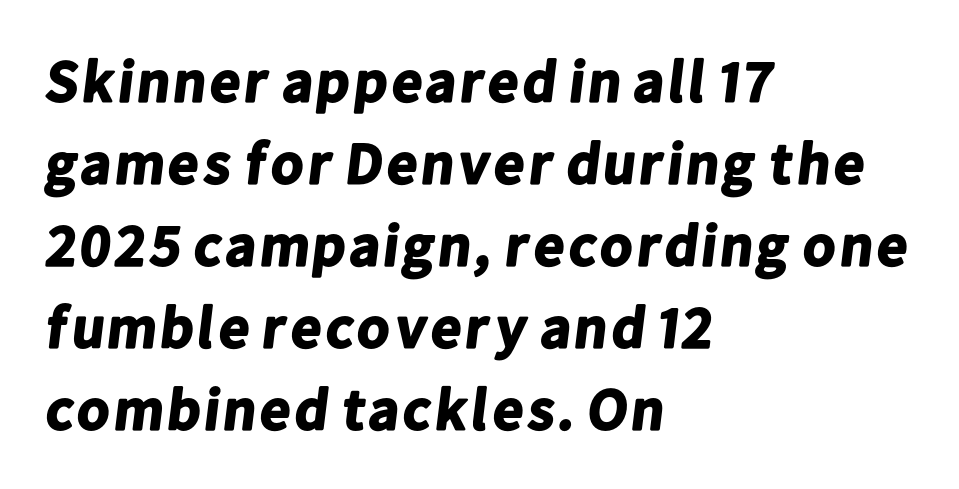
Q: Is the text bold? A: Yes.
Q: Is the typeface a serif or a sans-serif typeface? A: Sans-serif.
Q: Is the text underlined? A: No.
Q: How is the paragraph aligned? A: Left-aligned.
Q: Is the spacing between letters normal or unusually wide? A: Normal.
Q: Is the spacing between lines tight, normal or loose? A: Normal.
Q: Width (condensed, normal, or wide)? A: Normal.
Q: Stroke contrast? A: Low.
Q: x-height? A: Medium.
Q: Monospaced? A: No.
